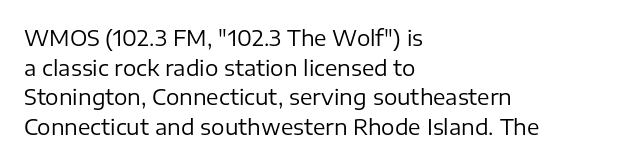
The image shows 21 px text type, upright; set left-aligned, normal line spacing (1.41x), normal letter spacing, not underlined.
